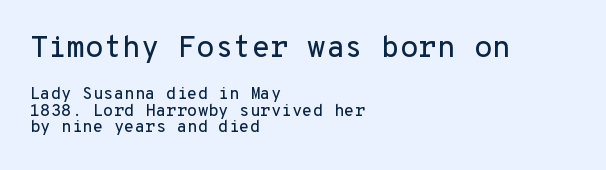
Vertical spacing — tight. Nobody touched the tracking dial on this one. Horizontal alignment here is leftward, the default for most running prose. The designer went with a sans here, leaving each stem footless. These lines are rendered in a fixed-pitch font. The foot of each line stays bare and open.
